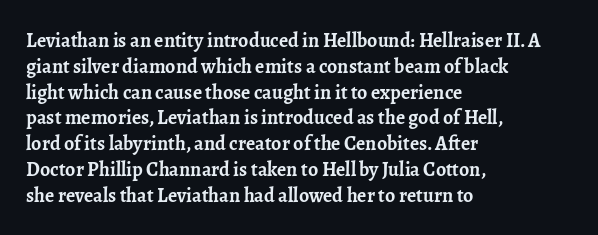
The image shows 20 px bold type, upright; set left-aligned, normal line spacing (1.29x), normal letter spacing, not underlined.
